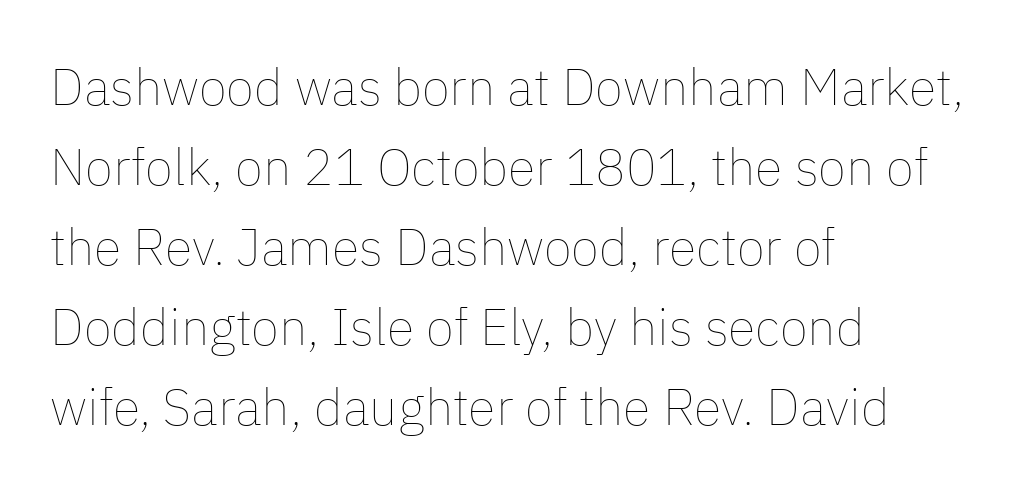
The image shows 51 px thin type, upright; set left-aligned, normal line spacing (1.57x), normal letter spacing, not underlined; low stroke contrast and a medium x-height.
